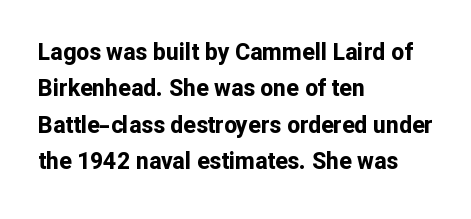
The image shows 23 px bold type, upright; set left-aligned, normal line spacing (1.58x), normal letter spacing, not underlined.
